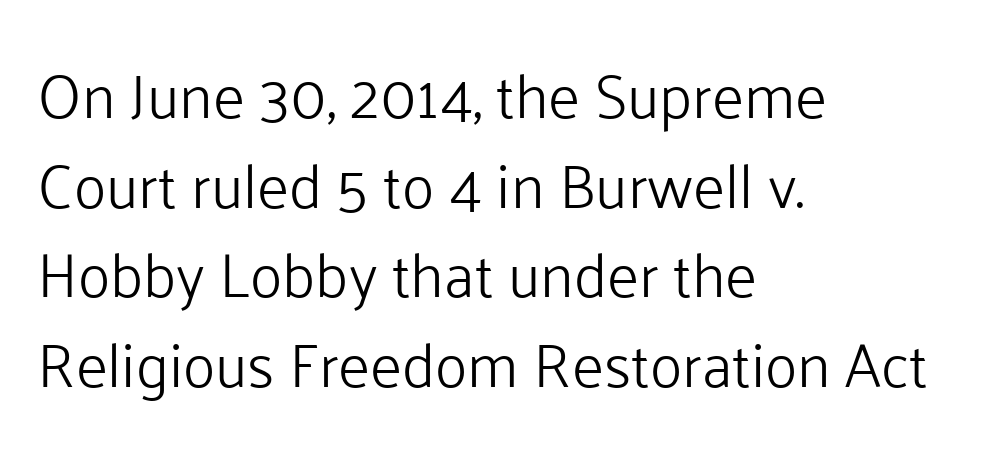
Q: Is the text bold? A: No.
Q: Is the text italic (slanted)? A: No, it is upright.
Q: Is the typeface a serif or a sans-serif typeface? A: Sans-serif.
Q: Is the text underlined? A: No.
Q: How is the paragraph aligned? A: Left-aligned.
Q: Is the spacing between letters normal or unusually wide? A: Normal.
Q: Is the spacing between lines tight, normal or loose? A: Normal.
Q: Width (condensed, normal, or wide)? A: Normal.
Q: Stroke contrast? A: Low.
Q: x-height? A: Medium.
Q: Monospaced? A: No.
